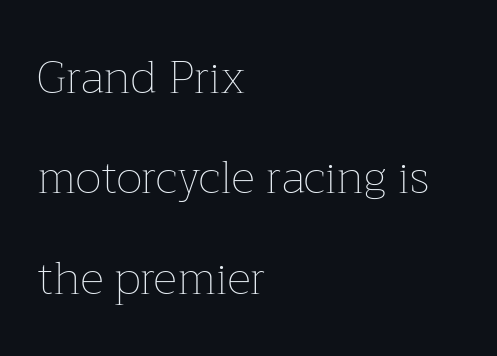
The image shows 46 px thin type, upright; set left-aligned, loose line spacing (2.18x), normal letter spacing, not underlined; low stroke contrast and a medium x-height.
